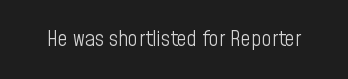
The space directly below the letters is spotless. Quick note: not italic, upright. The line texture is even and compact thanks to regular tracking. These glyphs show unthickened strokes, regular width or finer.
